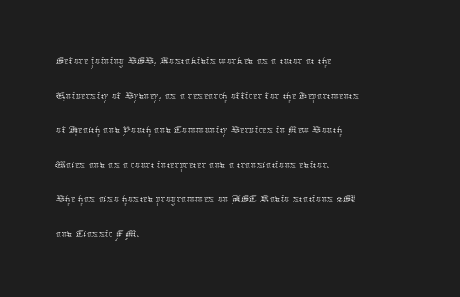
The image shows 26 px text type, upright; set left-aligned, normal line spacing (1.33x), normal letter spacing, not underlined.
